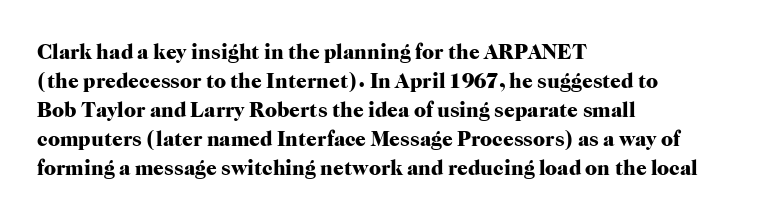
The image shows 21 px bold type, upright; set left-aligned, normal line spacing (1.38x), normal letter spacing, not underlined.
